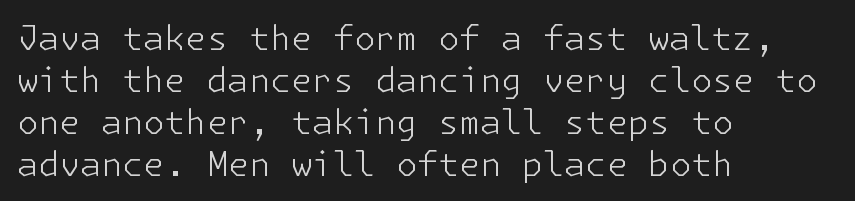
The image shows 34 px light sans-serif type, upright; set left-aligned, line spacing 1.24x, normal letter spacing, not underlined; low stroke contrast and a medium x-height.
